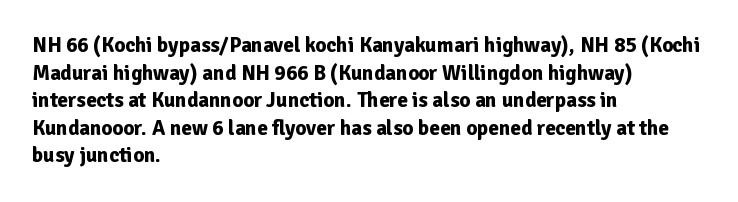
Normally led — the rows are evenly, conventionally spaced. Caption: standard tracking, unaltered. Check the space under the baseline: it is left empty. This sample is left-justified, so line endings fall wherever the words run out. These lines were composed using upright roman letters.
